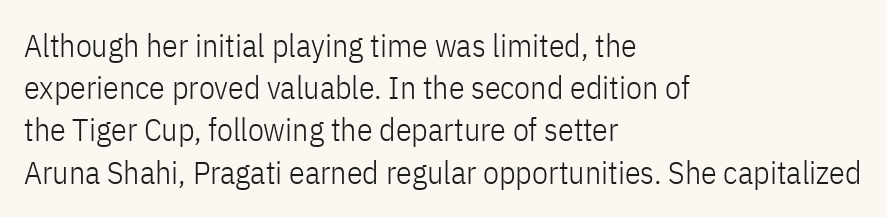
{"serif": "no", "italic": "no", "bold": "no", "weight": "light", "width": "condensed", "stroke_contrast": "low", "x_height": "medium", "monospaced": "no", "underline": "no", "align": "left", "line_spacing": "normal", "line_spacing_ratio": 1.32, "letter_spacing": "normal", "letter_spacing_em": 0.0, "glyph_px": 32}
